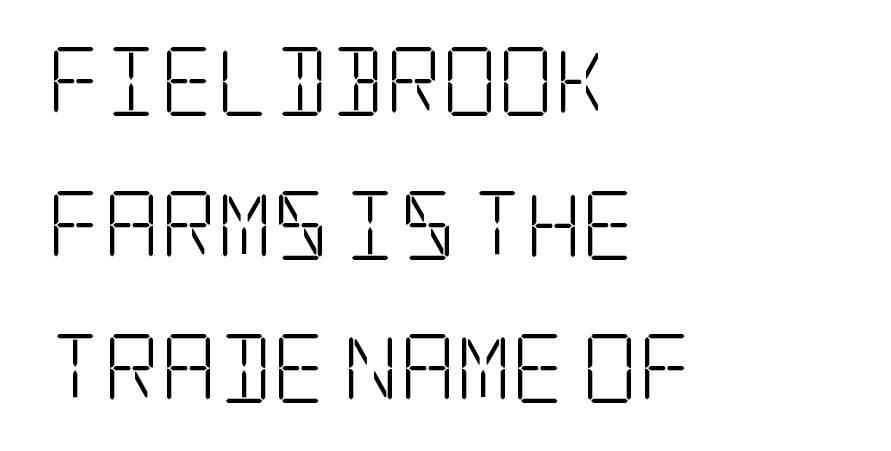
The image shows 69 px light, condensed serif type, upright; set left-aligned, loose line spacing (2.08x), normal letter spacing, not underlined; low stroke contrast and a large x-height.
